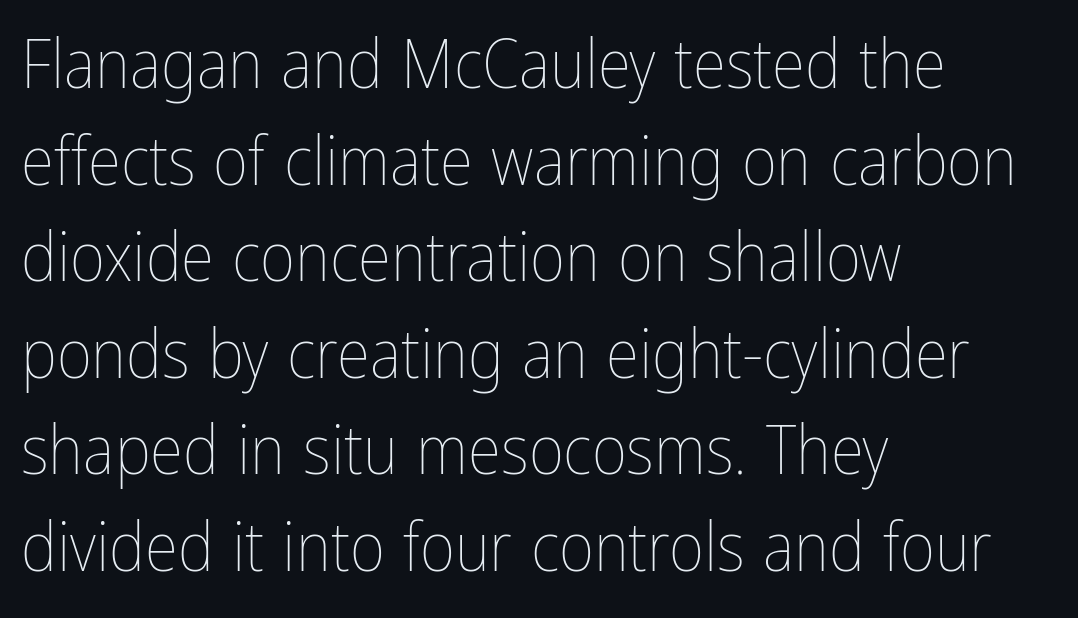
{"italic": "no", "bold": "no", "weight": "thin", "width": "condensed", "stroke_contrast": "low", "x_height": "medium", "monospaced": "no", "underline": "no", "align": "left", "line_spacing": "normal", "line_spacing_ratio": 1.42, "letter_spacing": "normal", "letter_spacing_em": 0.0, "glyph_px": 68}
